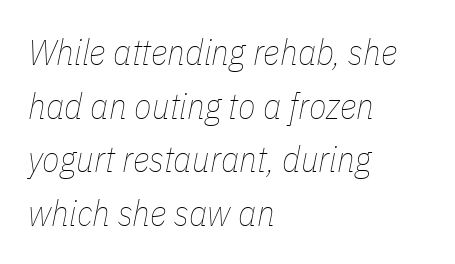
Bold? No — there's no thickening of the strokes. A typesetter would mark this as italic. In terms of leading, this rendering sits right in the middle. The compositor pushed each line to the left boundary.
